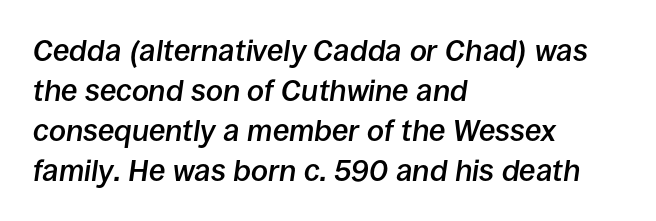
Q: Is the text bold? A: Semi-bold.
Q: Is the text italic (slanted)? A: Yes, it leans right by about 8 degrees.
Q: Is the text underlined? A: No.
Q: How is the paragraph aligned? A: Left-aligned.
Q: Is the spacing between letters normal or unusually wide? A: Normal.
Q: Is the spacing between lines tight, normal or loose? A: Normal.
Q: Width (condensed, normal, or wide)? A: Normal.
Q: Stroke contrast? A: Low.
Q: x-height? A: Large.
Q: Monospaced? A: No.
